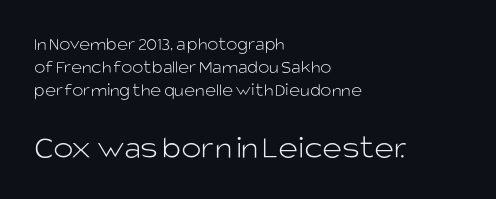
The image shows 34 px light sans-serif type, upright; set left-aligned, line spacing 1.2x, normal letter spacing, not underlined; the second (bottom) block is 1.79x larger; low stroke contrast and a large x-height.
